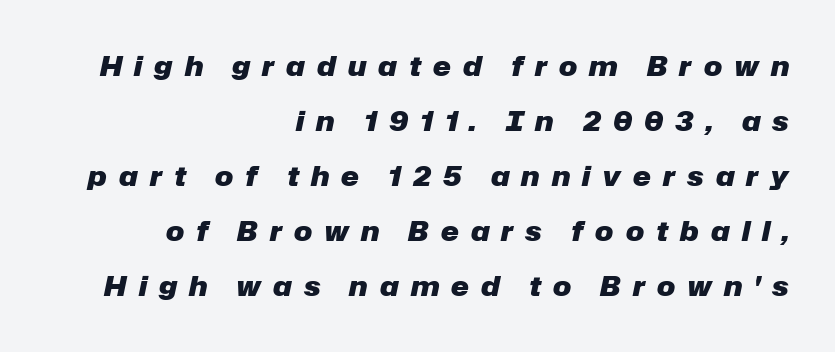
Is the type bold? Yes — the strokes are clearly thick and heavy. Honestly, the rows look like they've been pulled way apart. Words appear elongated and porous because spacing is wide. The paragraph shown leans on its right margin. Glance below the letters and you will spot only blank space. The font's italic variant was chosen for this text.
